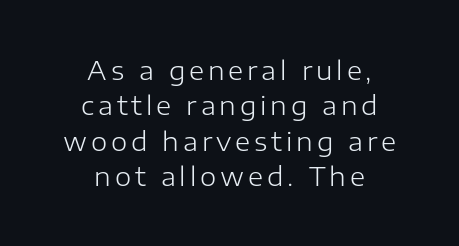
Q: Is the text bold? A: No.
Q: Is the text italic (slanted)? A: No, it is upright.
Q: Is the text underlined? A: No.
Q: How is the paragraph aligned? A: Centered.
Q: Is the spacing between lines tight, normal or loose? A: Normal.
